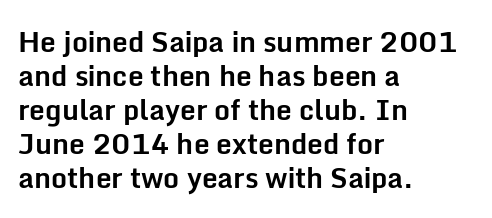
Q: Is the text bold? A: Yes.
Q: Is the text italic (slanted)? A: No, it is upright.
Q: Is the typeface a serif or a sans-serif typeface? A: Sans-serif.
Q: Is the text underlined? A: No.
Q: How is the paragraph aligned? A: Left-aligned.
Q: Is the spacing between letters normal or unusually wide? A: Normal.
Q: Width (condensed, normal, or wide)? A: Normal.
Q: Stroke contrast? A: Low.
Q: x-height? A: Medium.
Q: Monospaced? A: No.
